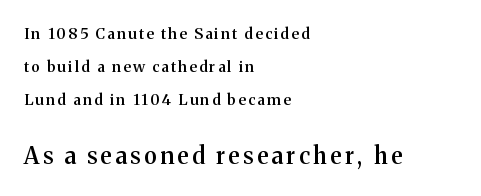
Q: Is the text bold? A: Semi-bold.
Q: Is the text italic (slanted)? A: No, it is upright.
Q: Is the text underlined? A: No.
Q: How is the paragraph aligned? A: Left-aligned.
Q: Is the spacing between lines tight, normal or loose? A: Loose.
Q: Which block of text is set in a larger size, the first (top) or the second (bottom)? A: The second (bottom) one.
